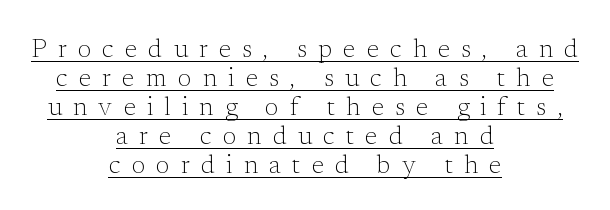
The image shows 25 px text type, upright; set centered, line spacing 1.16x, unusually wide letter spacing (+0.45 em), underlined.
